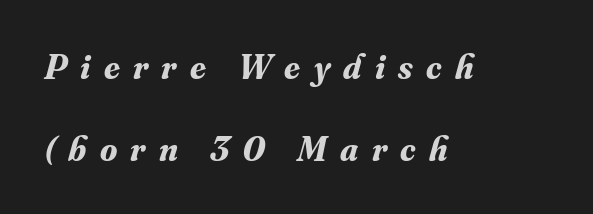
{"serif": "yes", "italic": "yes", "lean": "right", "slant_degrees": 16, "bold": "yes", "weight": "bold", "width": "normal", "stroke_contrast": "medium", "x_height": "small", "monospaced": "no", "underline": "no", "align": "left", "line_spacing": "loose", "line_spacing_ratio": 2.34, "letter_spacing": "wide", "letter_spacing_em": 0.38, "glyph_px": 35}
